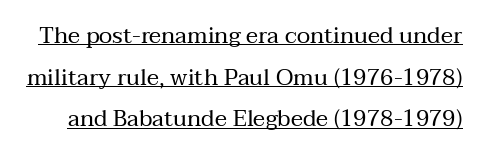
{"italic": "no", "bold": "no", "underline": "yes", "line_spacing_ratio": 1.81, "letter_spacing": "normal", "letter_spacing_em": 0.0, "glyph_px": 23}
